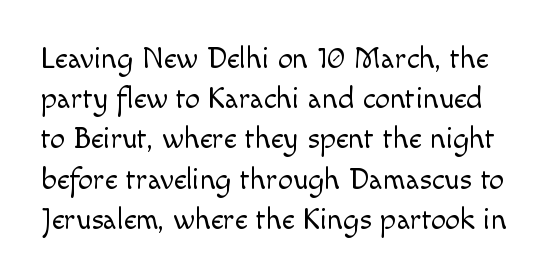
Q: Is the text bold? A: No.
Q: Is the text italic (slanted)? A: No, it is upright.
Q: Is the typeface a serif or a sans-serif typeface? A: Sans-serif.
Q: Is the text underlined? A: No.
Q: Is the spacing between letters normal or unusually wide? A: Normal.
Q: Is the spacing between lines tight, normal or loose? A: Normal.
Q: Width (condensed, normal, or wide)? A: Normal.
Q: x-height? A: Small.
Q: Monospaced? A: No.
